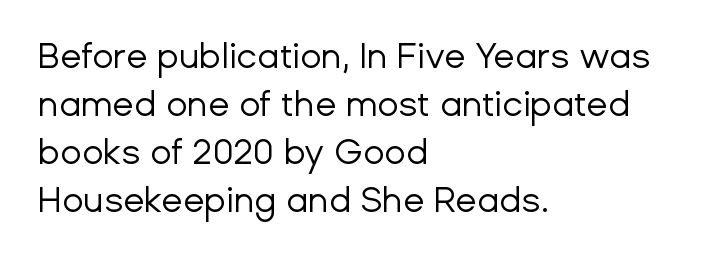
Each row of text sits above clean, open space. A sans-serif font was chosen for this passage. Vertically, the passage feels balanced, rows spaced as you'd expect. Proportional: the letters do not fall into vertical columns.
